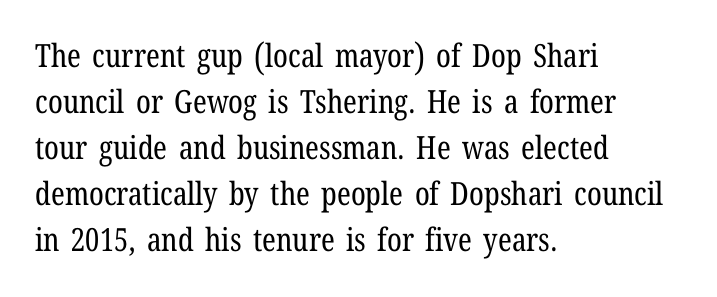
{"serif": "yes", "italic": "no", "bold": "no", "weight": "regular", "width": "condensed", "stroke_contrast": "low", "x_height": "medium", "monospaced": "no", "underline": "no", "align": "left", "line_spacing": "normal", "line_spacing_ratio": 1.44, "letter_spacing": "normal", "letter_spacing_em": 0.0, "glyph_px": 32}
